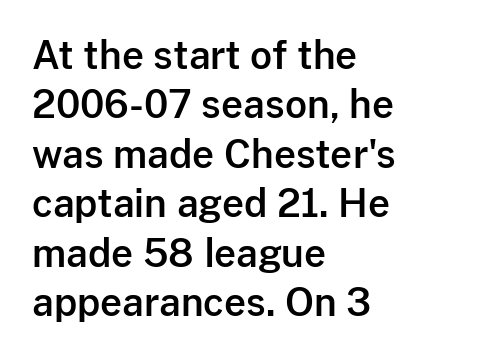
Q: Is the text italic (slanted)? A: No, it is upright.
Q: Is the typeface a serif or a sans-serif typeface? A: Sans-serif.
Q: Is the text underlined? A: No.
Q: How is the paragraph aligned? A: Left-aligned.
Q: Is the spacing between letters normal or unusually wide? A: Normal.
Q: Is the spacing between lines tight, normal or loose? A: Normal.
Q: Width (condensed, normal, or wide)? A: Normal.
Q: Stroke contrast? A: Low.
Q: x-height? A: Medium.
Q: Monospaced? A: No.
